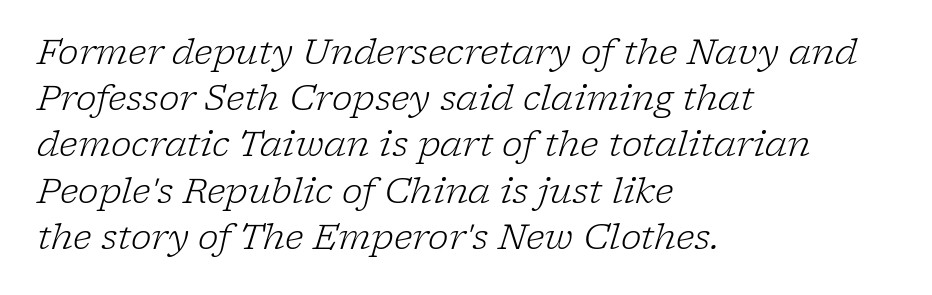
Q: Is the text bold? A: No.
Q: Is the text italic (slanted)? A: Yes, it leans right by about 17 degrees.
Q: Is the typeface a serif or a sans-serif typeface? A: Serif.
Q: Is the text underlined? A: No.
Q: How is the paragraph aligned? A: Left-aligned.
Q: Is the spacing between letters normal or unusually wide? A: Normal.
Q: Is the spacing between lines tight, normal or loose? A: Normal.
Q: Width (condensed, normal, or wide)? A: Normal.
Q: Stroke contrast? A: Low.
Q: x-height? A: Medium.
Q: Monospaced? A: No.
